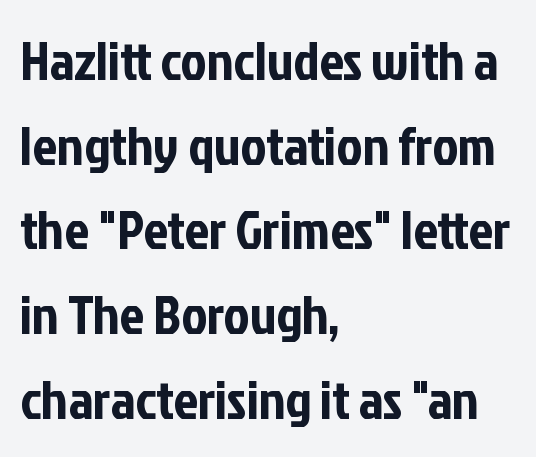
{"serif": "no", "italic": "no", "width": "condensed", "stroke_contrast": "low", "x_height": "medium", "monospaced": "no", "underline": "no", "align": "left", "line_spacing": "normal", "line_spacing_ratio": 1.54, "letter_spacing": "normal", "letter_spacing_em": 0.0, "glyph_px": 55}
